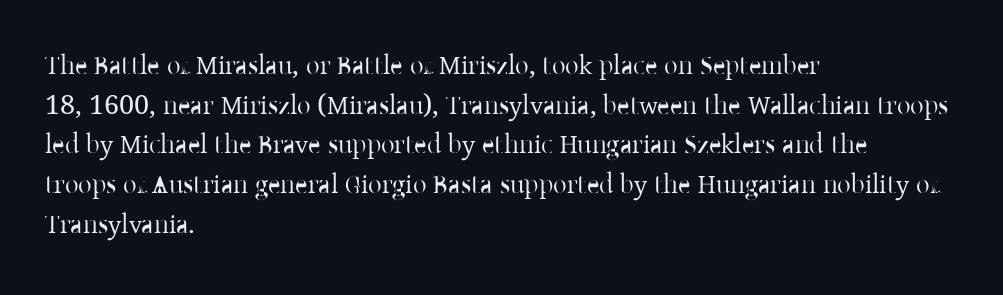
Notice how descenders clear the ascenders below comfortably — that's standard leading. Inter-character spacing is left at the font's built-in metrics. Bare-footed words on every line. The strokes are not fattened; the text isn't bold. A student would call this left alignment; a typographer would say flush left, rag right.
